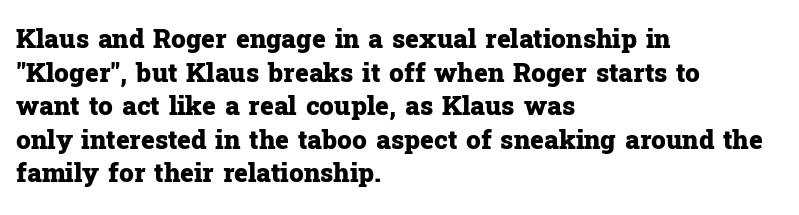
{"italic": "no", "bold": "yes", "underline": "no", "align": "left", "line_spacing": "normal", "line_spacing_ratio": 1.29, "letter_spacing": "normal", "letter_spacing_em": 0.0, "glyph_px": 26}
